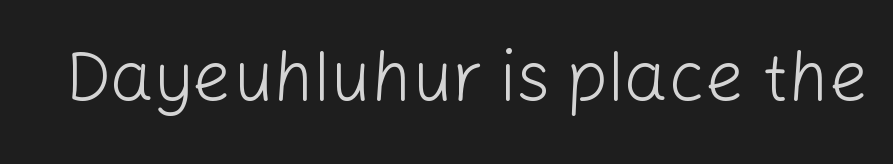
The image shows 69 px light sans-serif type, upright; set normal letter spacing, not underlined; low stroke contrast and a medium x-height.
